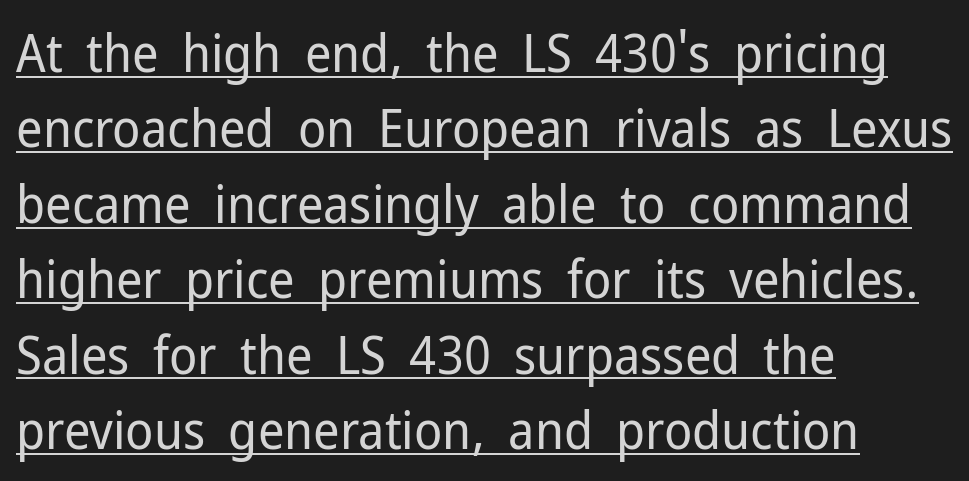
Q: Is the text bold? A: No.
Q: Is the text italic (slanted)? A: No, it is upright.
Q: Is the typeface a serif or a sans-serif typeface? A: Sans-serif.
Q: Is the text underlined? A: Yes.
Q: How is the paragraph aligned? A: Left-aligned.
Q: Is the spacing between letters normal or unusually wide? A: Normal.
Q: Is the spacing between lines tight, normal or loose? A: Normal.
Q: Width (condensed, normal, or wide)? A: Normal.
Q: Stroke contrast? A: Low.
Q: x-height? A: Medium.
Q: Monospaced? A: No.
